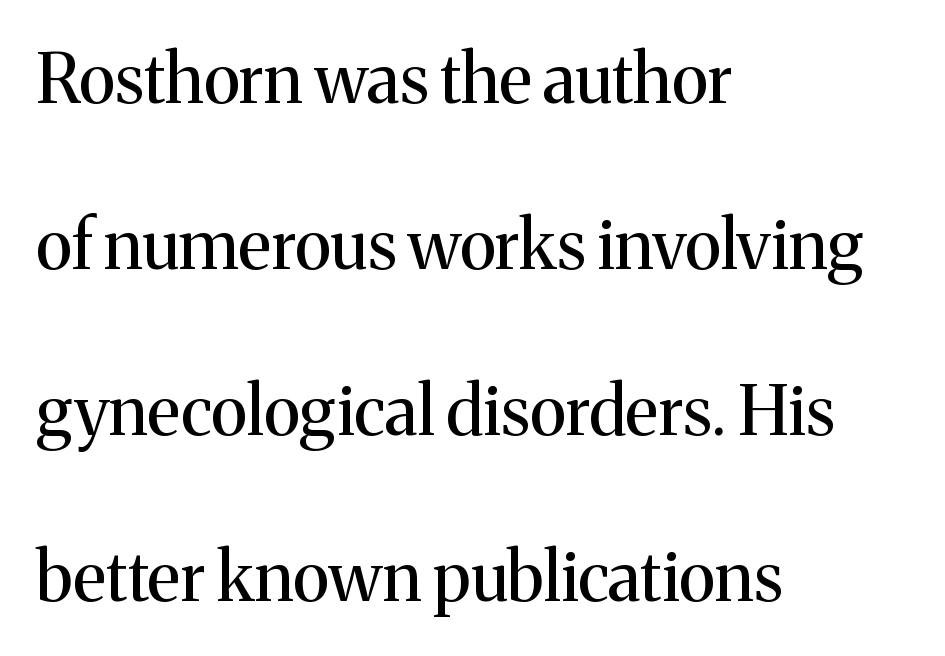
{"serif": "yes", "italic": "no", "bold": "no", "weight": "regular", "width": "normal", "stroke_contrast": "medium", "x_height": "medium", "monospaced": "no", "underline": "no", "align": "left", "line_spacing": "loose", "line_spacing_ratio": 2.44, "letter_spacing": "normal", "letter_spacing_em": 0.0, "glyph_px": 68}
